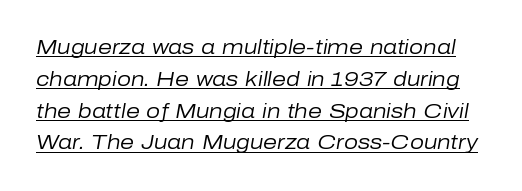
The image shows 20 px text type, italic (leaning right); set normal line spacing (1.59x), normal letter spacing, underlined.
